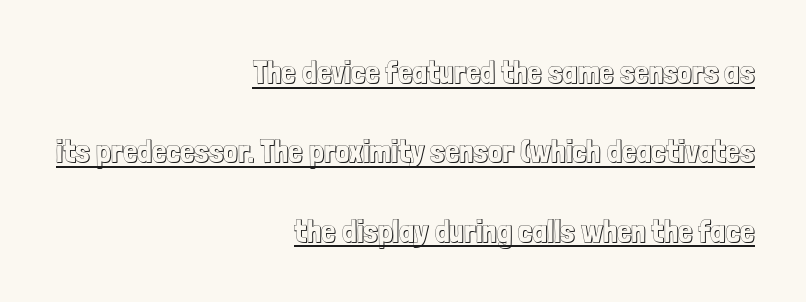
Glyph-to-glyph distance matches everyday printed text. The paragraph shown leans on its right margin. The designer dialed line spacing up above the default. It's the straight-up-and-down kind of type.
